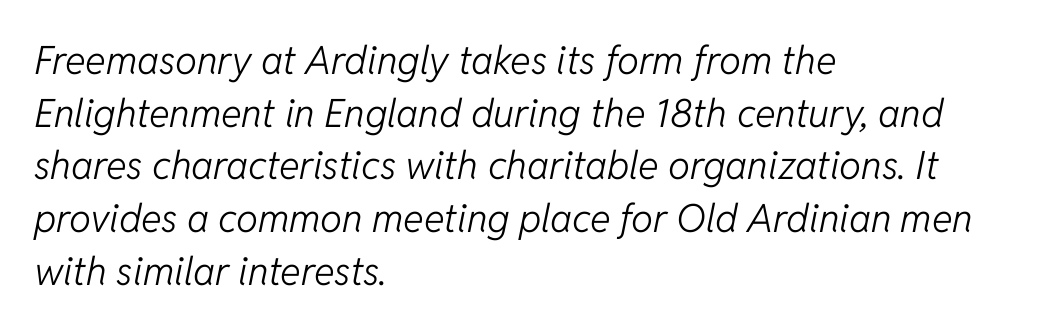
Q: Is the text bold? A: No.
Q: Is the text italic (slanted)? A: Yes, it leans right by about 11 degrees.
Q: Is the text underlined? A: No.
Q: How is the paragraph aligned? A: Left-aligned.
Q: Is the spacing between letters normal or unusually wide? A: Normal.
Q: Is the spacing between lines tight, normal or loose? A: Normal.
Q: Width (condensed, normal, or wide)? A: Normal.
Q: Stroke contrast? A: Low.
Q: x-height? A: Medium.
Q: Monospaced? A: No.
